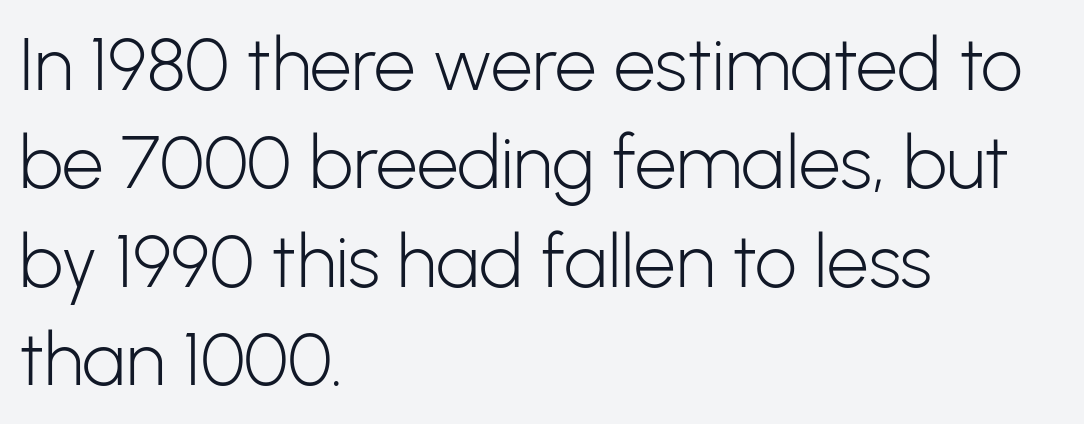
There is no visible air inserted between adjacent glyphs. Alignment: flush left. Style check: upright. No feet cap the strokes, marking this as sans-serif type. Quick note: underline off.
